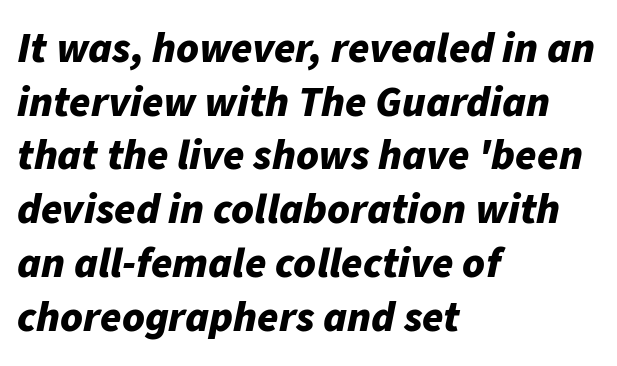
The line texture is even and compact thanks to regular tracking. Chunky letters — that's bold for sure. The zone under the glyphs is completely vacant. Successive baselines arrive at the customary interval. Is this a fixed-width face? No — the glyphs have proportional, varying widths. The letters are slanted; this is an italic face.
